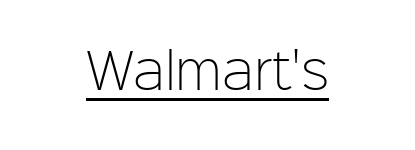
{"serif": "no", "italic": "no", "bold": "no", "weight": "light", "width": "normal", "stroke_contrast": "low", "x_height": "medium", "monospaced": "no", "underline": "yes", "letter_spacing": "normal", "letter_spacing_em": 0.0, "glyph_px": 49}
